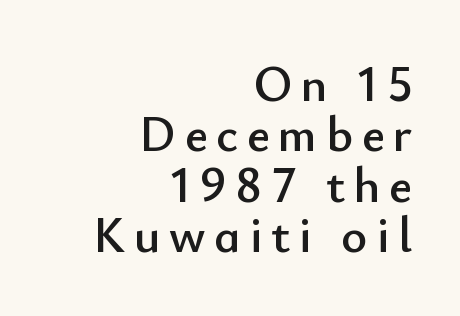
{"serif": "no", "italic": "no", "width": "normal", "stroke_contrast": "low", "x_height": "small", "monospaced": "no", "underline": "no", "align": "right", "line_spacing": "tight", "line_spacing_ratio": 1.01, "glyph_px": 50}
